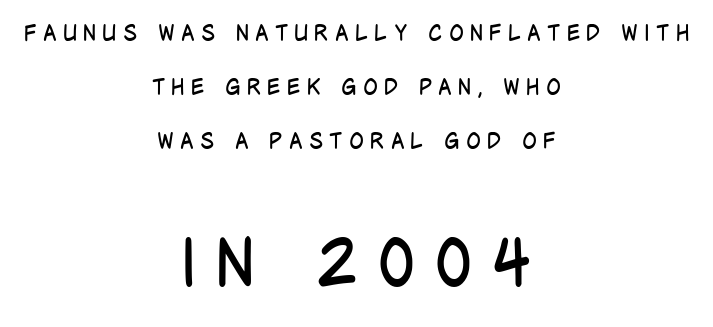
A typesetter would call this leading open, well beyond the default. Weight class: somewhere from thin through regular. The passage shown is typed in a proportional face where columns would drift. Bigger letters appear in the bottom chunk; the top chunk is reduced. These lines were composed using upright roman letters. Spacing between characters has been opened up far beyond the box default.
